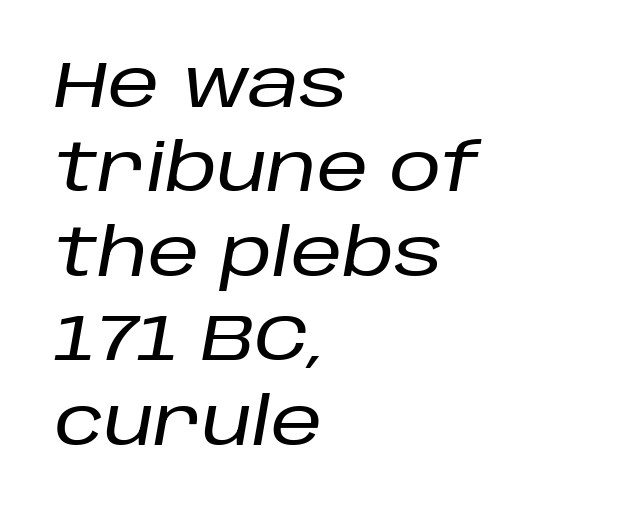
Q: Is the text italic (slanted)? A: Yes, it leans right by about 10 degrees.
Q: Is the text underlined? A: No.
Q: How is the paragraph aligned? A: Left-aligned.
Q: Is the spacing between letters normal or unusually wide? A: Normal.
Q: Is the spacing between lines tight, normal or loose? A: Normal.
Q: Width (condensed, normal, or wide)? A: Normal.
Q: Stroke contrast? A: Low.
Q: x-height? A: Large.
Q: Monospaced? A: No.
